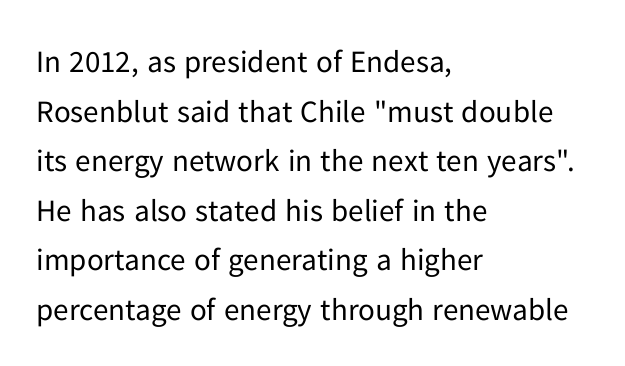
This is sans-serif lettering, the kind often seen on screens and signage. The letters advance in unequal steps, a hallmark of proportional type. Honestly, there is no underline to notice here at all. The space between consecutive lines is moderate.
